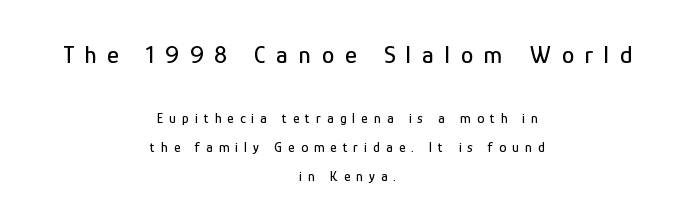
Q: Is the text italic (slanted)? A: No, it is upright.
Q: Is the text underlined? A: No.
Q: How is the paragraph aligned? A: Centered.
Q: Is the spacing between letters normal or unusually wide? A: Unusually wide.
Q: Is the spacing between lines tight, normal or loose? A: Loose.
Q: Which block of text is set in a larger size, the first (top) or the second (bottom)? A: The first (top) one.
